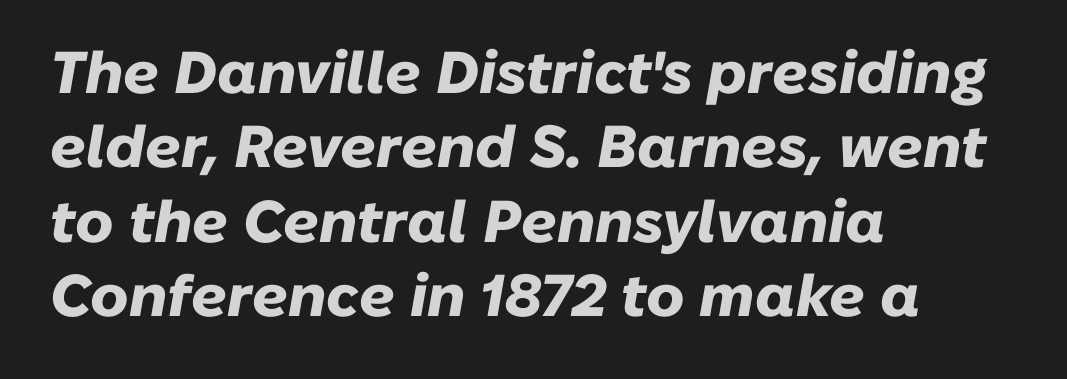
The image shows 59 px heavy type, italic (leaning right); set left-aligned, normal line spacing (1.26x), normal letter spacing, not underlined; low stroke contrast and a medium x-height.
